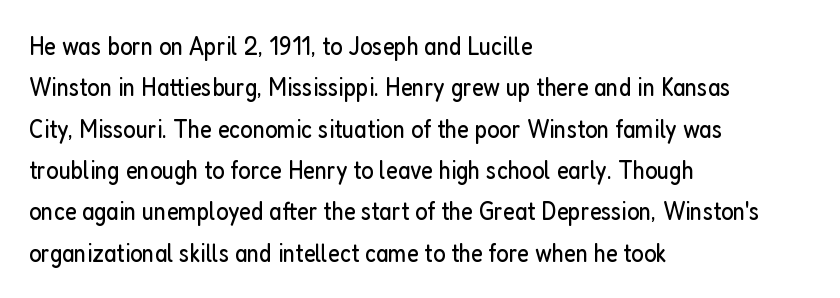
Q: Is the text bold? A: No.
Q: Is the text italic (slanted)? A: No, it is upright.
Q: Is the text underlined? A: No.
Q: How is the paragraph aligned? A: Left-aligned.
Q: Is the spacing between letters normal or unusually wide? A: Normal.
Q: Is the spacing between lines tight, normal or loose? A: Normal.
